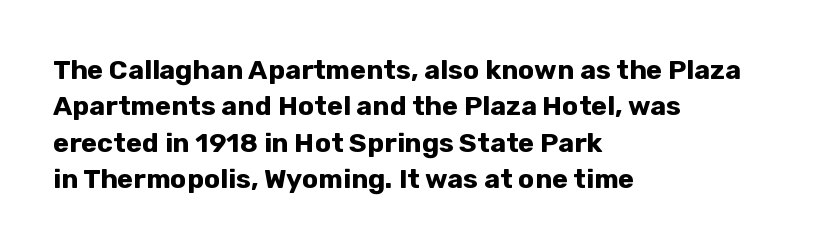
The lettering stays uniformly vertical, giving the passage a roman look. Letters rest on an invisible, unmarked baseline. This block has exactly the height ordinary leading produces. Spacing between characters is what you'd get straight out of the box. Notice how thick the strokes are: this is what a full bold looks like.
